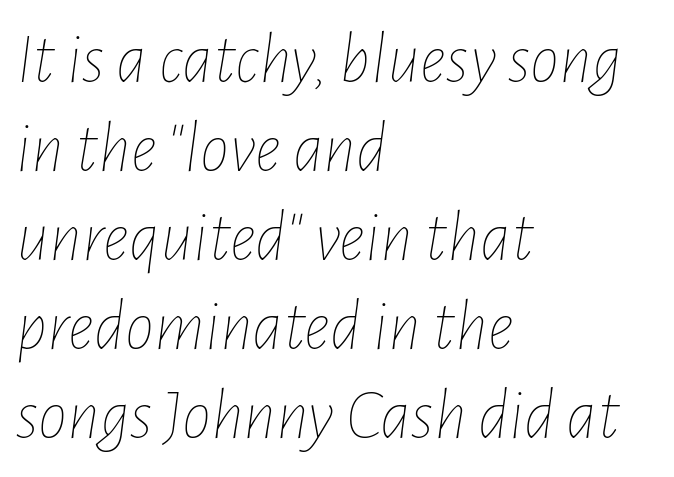
The image shows 73 px thin, condensed type, italic (leaning right); set left-aligned, line spacing 1.22x, normal letter spacing, not underlined; low stroke contrast and a medium x-height.
